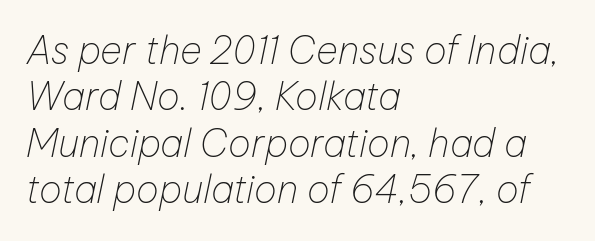
Q: Is the text bold? A: No.
Q: Is the text italic (slanted)? A: Yes, it leans right by about 12 degrees.
Q: Is the text underlined? A: No.
Q: How is the paragraph aligned? A: Left-aligned.
Q: Is the spacing between letters normal or unusually wide? A: Normal.
Q: Width (condensed, normal, or wide)? A: Normal.
Q: Stroke contrast? A: Low.
Q: x-height? A: Medium.
Q: Monospaced? A: No.
